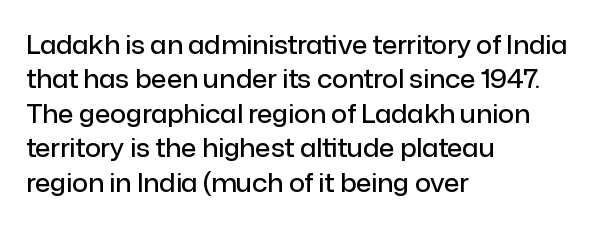
The image shows 25 px text type, upright; set left-aligned, normal line spacing (1.38x), normal letter spacing, not underlined.
